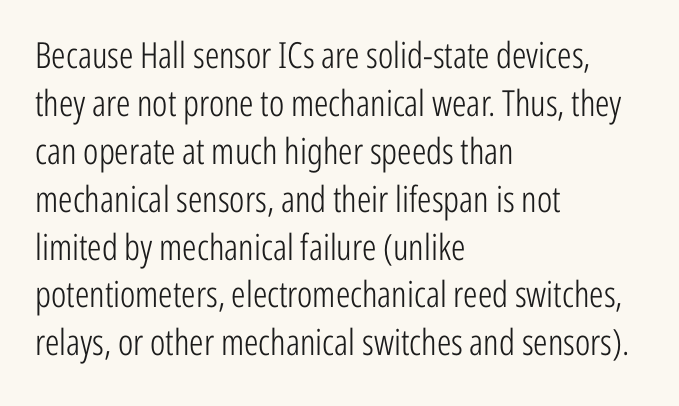
{"serif": "no", "italic": "no", "bold": "no", "weight": "light", "width": "condensed", "stroke_contrast": "low", "x_height": "medium", "monospaced": "no", "underline": "no", "align": "left", "line_spacing": "normal", "line_spacing_ratio": 1.33, "letter_spacing": "normal", "letter_spacing_em": 0.0, "glyph_px": 36}
